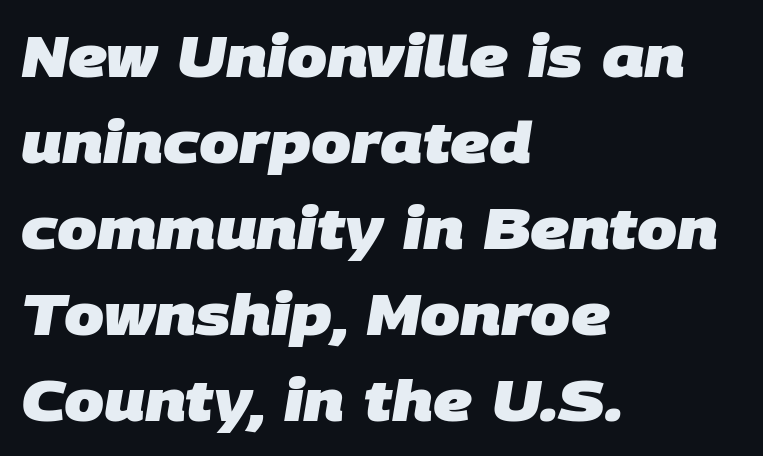
The image shows 57 px heavy sans-serif type; set left-aligned, normal line spacing (1.51x), normal letter spacing, not underlined; low stroke contrast and a large x-height.
